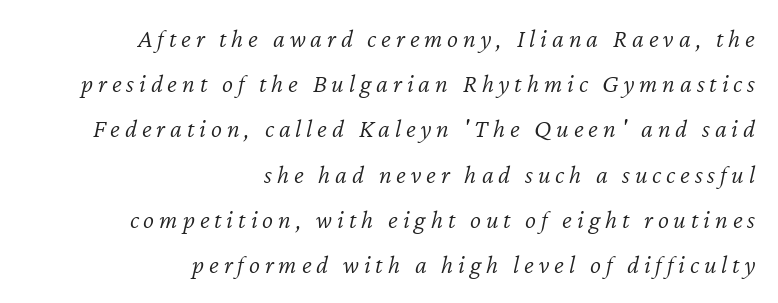
The zone under the glyphs is completely vacant. Caption: multi-line text, flush right, ragged left. Compared with a typical body face, this is equally light or lighter still. Is the type slanted? Yes — the strokes lean at a clear angle.
